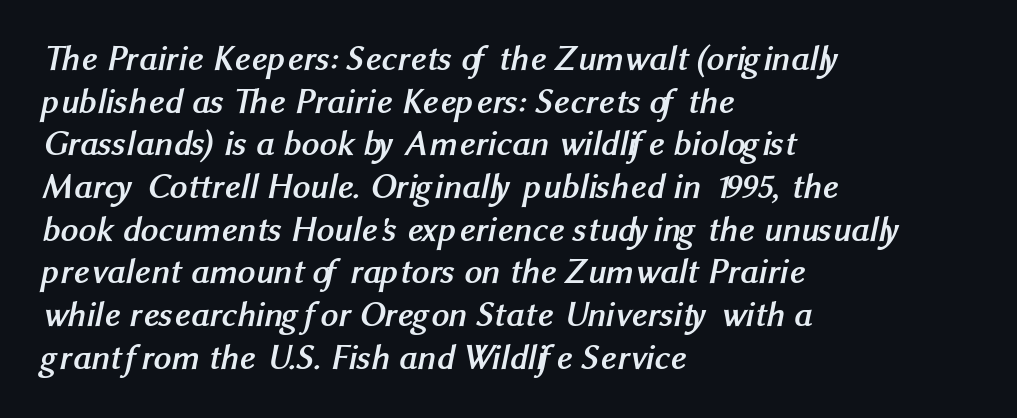
The image shows 35 px semibold sans-serif type; set left-aligned, line spacing 1.22x, normal letter spacing, not underlined; medium stroke contrast and a medium x-height.
